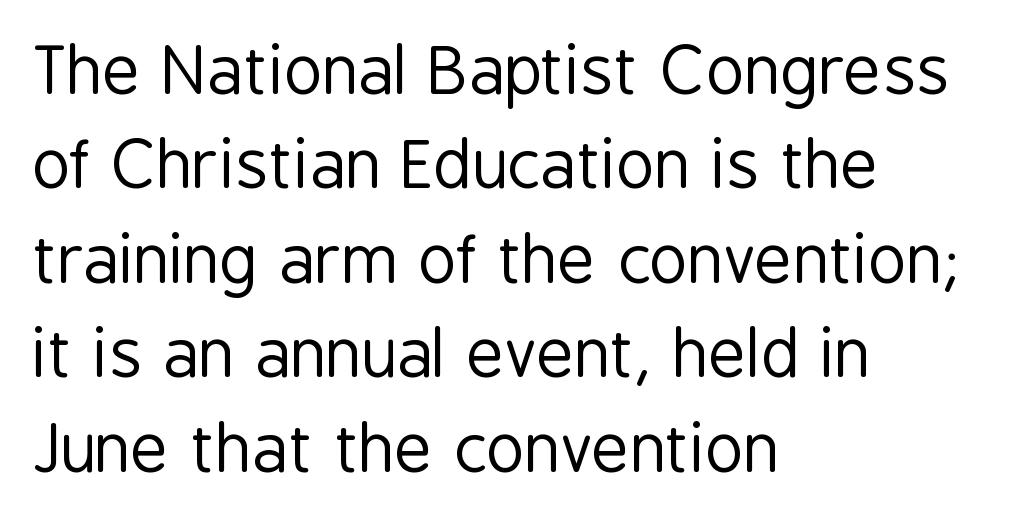
{"serif": "no", "italic": "no", "bold": "no", "weight": "regular", "width": "condensed", "stroke_contrast": "low", "x_height": "medium", "monospaced": "no", "underline": "no", "align": "left", "line_spacing": "normal", "line_spacing_ratio": 1.43, "letter_spacing": "normal", "letter_spacing_em": 0.0, "glyph_px": 66}
